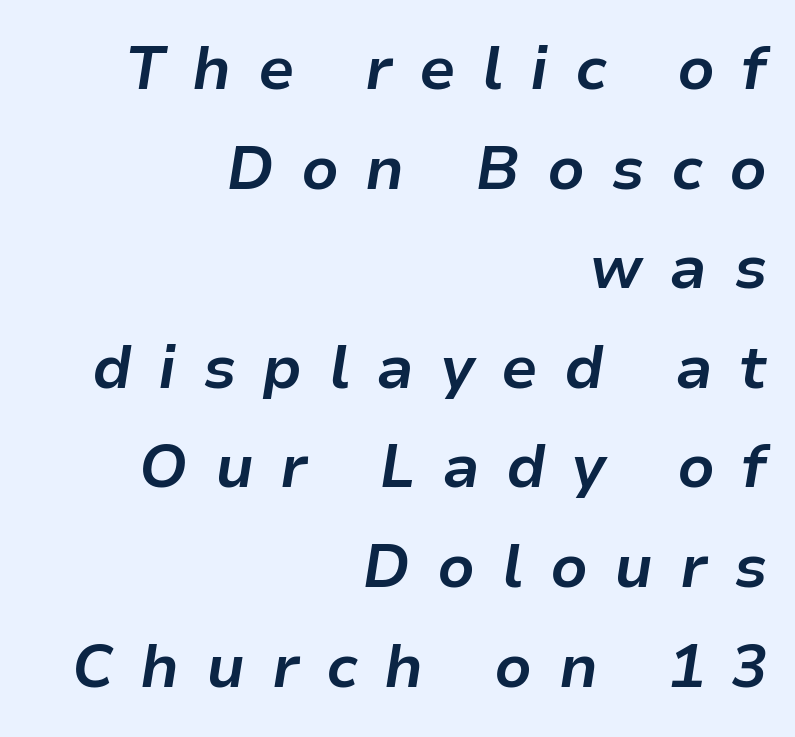
{"italic": "yes", "lean": "right", "slant_degrees": 9, "bold": "yes", "weight": "bold", "width": "normal", "stroke_contrast": "low", "x_height": "medium", "monospaced": "no", "underline": "no", "align": "right", "line_spacing": "normal", "line_spacing_ratio": 1.66, "letter_spacing": "wide", "letter_spacing_em": 0.44, "glyph_px": 60}
